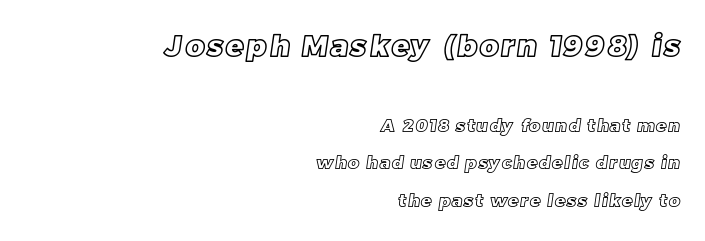
Horizontally, the lines are justified to the trailing edge only. This block would shrink considerably if given ordinary leading; it's expanded now. The gap between lines stays unmarked. The designer gave the opening block more size than the closing block. Here the designer chose a conventional face with non-uniform glyph widths.
